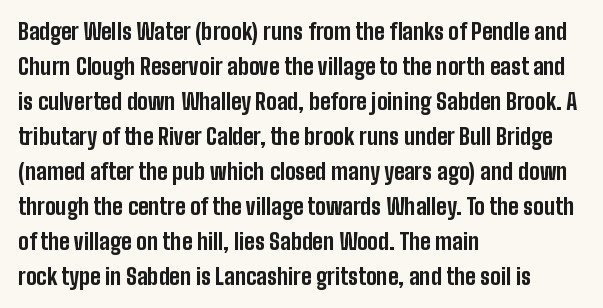
The image shows 22 px bold type, upright; set left-aligned, normal line spacing (1.59x), normal letter spacing, not underlined.
